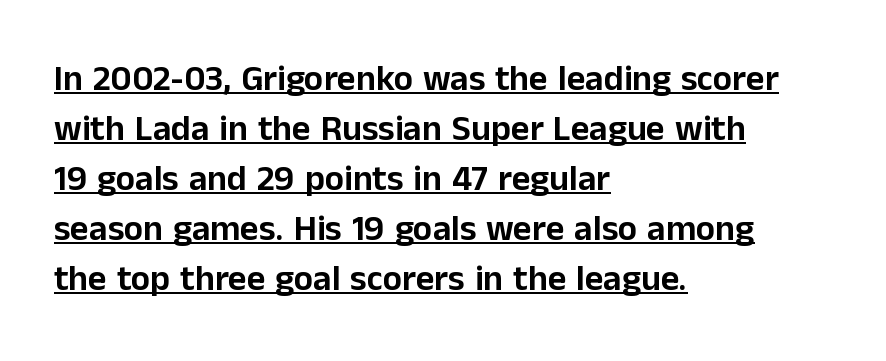
Q: Is the text italic (slanted)? A: No, it is upright.
Q: Is the typeface a serif or a sans-serif typeface? A: Sans-serif.
Q: Is the text underlined? A: Yes.
Q: How is the paragraph aligned? A: Left-aligned.
Q: Is the spacing between letters normal or unusually wide? A: Normal.
Q: Is the spacing between lines tight, normal or loose? A: Normal.
Q: Width (condensed, normal, or wide)? A: Normal.
Q: Stroke contrast? A: Low.
Q: x-height? A: Medium.
Q: Monospaced? A: No.
